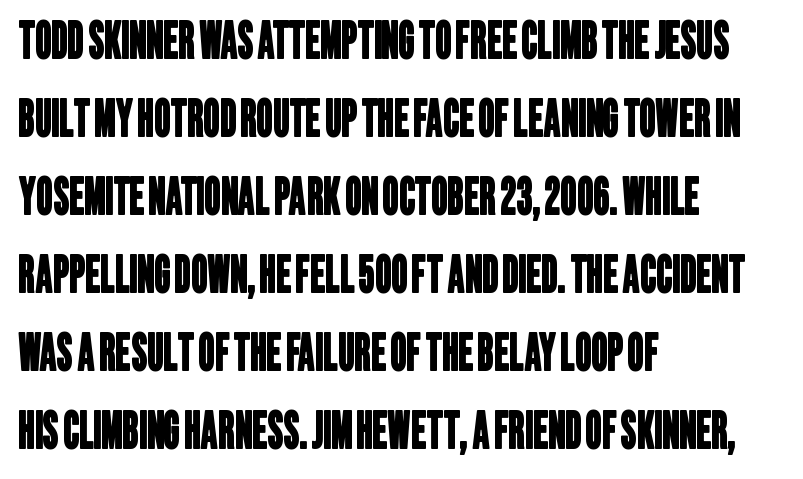
{"serif": "no", "width": "condensed", "stroke_contrast": "low", "x_height": "large", "monospaced": "no", "underline": "no", "align": "left", "line_spacing": "normal", "line_spacing_ratio": 1.53, "letter_spacing": "normal", "letter_spacing_em": 0.0, "glyph_px": 51}
